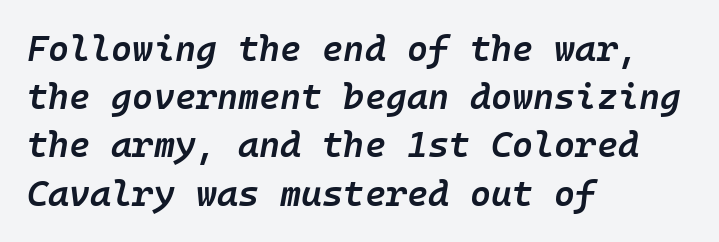
{"italic": "yes", "lean": "right", "slant_degrees": 10, "bold": "semi", "weight": "semibold", "width": "normal", "stroke_contrast": "low", "x_height": "medium", "underline": "no", "align": "left", "line_spacing": "normal", "line_spacing_ratio": 1.34, "letter_spacing": "normal", "letter_spacing_em": 0.0, "glyph_px": 36}
